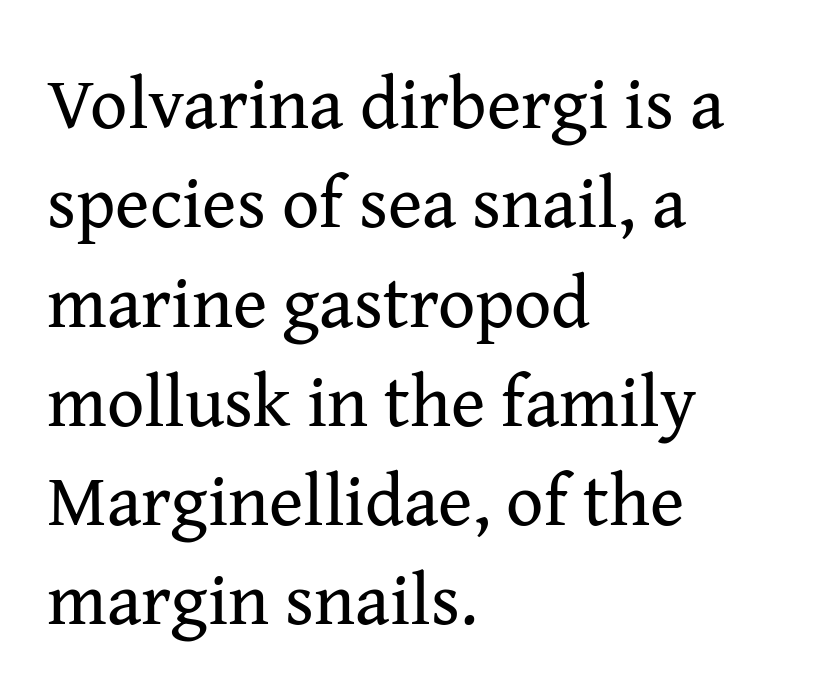
Q: Is the text bold? A: No.
Q: Is the text italic (slanted)? A: No, it is upright.
Q: Is the typeface a serif or a sans-serif typeface? A: Serif.
Q: Is the text underlined? A: No.
Q: How is the paragraph aligned? A: Left-aligned.
Q: Is the spacing between letters normal or unusually wide? A: Normal.
Q: Is the spacing between lines tight, normal or loose? A: Normal.
Q: Width (condensed, normal, or wide)? A: Normal.
Q: Stroke contrast? A: Medium.
Q: x-height? A: Medium.
Q: Monospaced? A: No.
